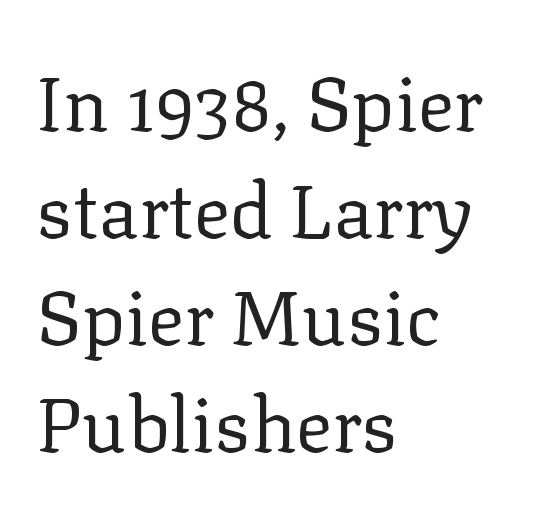
The image shows 76 px regular-weight serif type, upright; set left-aligned, normal line spacing (1.41x), normal letter spacing, not underlined; low stroke contrast and a medium x-height.
